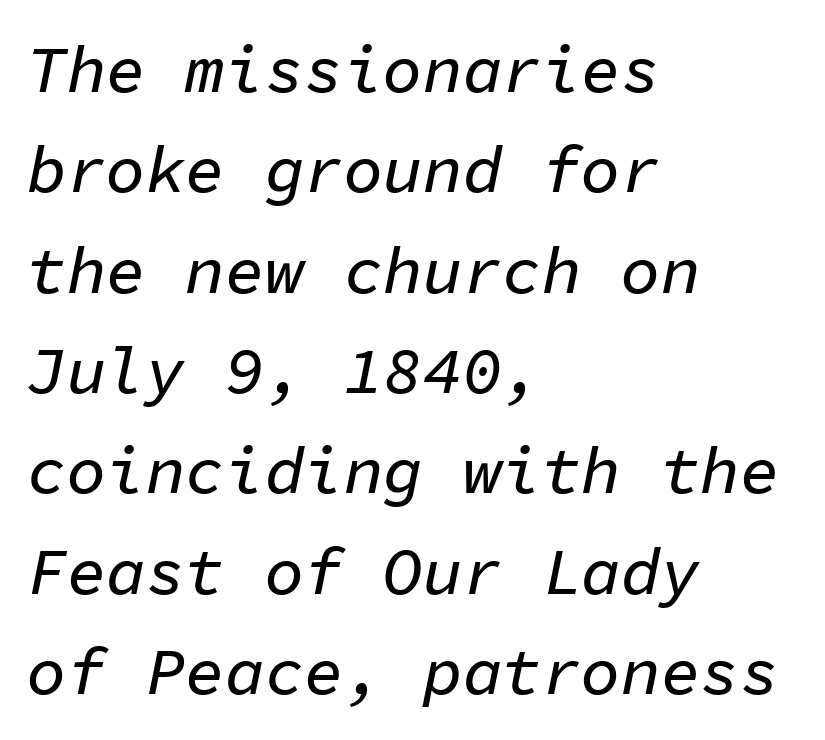
The passage shown stacks its lines at a standard gap. An italicized treatment has been applied to the whole sample. Line starts are locked; line ends wander. Underlining? Definitely not there.
